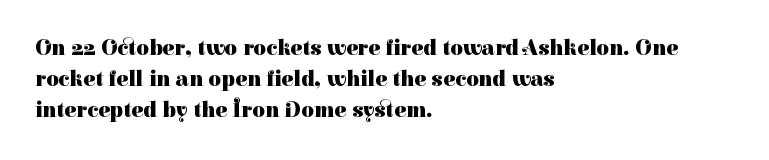
The image shows 22 px bold type, upright; set left-aligned, normal line spacing (1.41x), normal letter spacing, not underlined.
